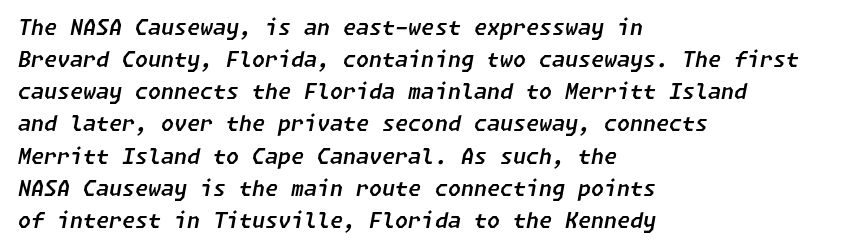
In terms of posture, this sample is oblique. Is the block centered? No — it sits flush against the left margin. Honestly, the row spacing looks completely unremarkable. Inter-character spacing is left at the font's built-in metrics. Each row of text sits above clean, open space.
